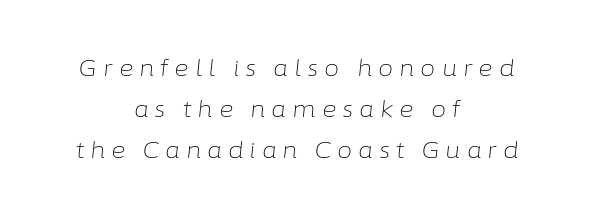
Q: Is the text bold? A: No.
Q: Is the text italic (slanted)? A: Yes, it leans right by about 6 degrees.
Q: Is the text underlined? A: No.
Q: How is the paragraph aligned? A: Centered.
Q: Is the spacing between letters normal or unusually wide? A: Unusually wide.
